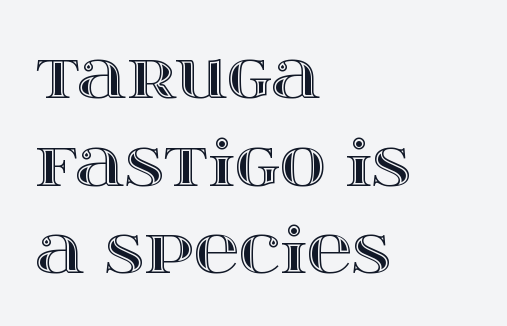
Q: Is the text italic (slanted)? A: No, it is upright.
Q: Is the text underlined? A: No.
Q: How is the paragraph aligned? A: Left-aligned.
Q: Is the spacing between letters normal or unusually wide? A: Normal.
Q: Is the spacing between lines tight, normal or loose? A: Normal.
Q: Width (condensed, normal, or wide)? A: Wide.
Q: x-height? A: Large.
Q: Monospaced? A: No.
